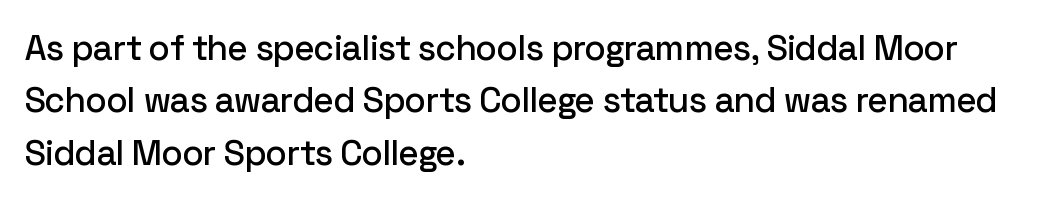
{"serif": "no", "italic": "no", "width": "normal", "stroke_contrast": "low", "x_height": "medium", "monospaced": "no", "underline": "no", "align": "left", "line_spacing": "normal", "line_spacing_ratio": 1.5, "letter_spacing": "normal", "letter_spacing_em": 0.0, "glyph_px": 35}
